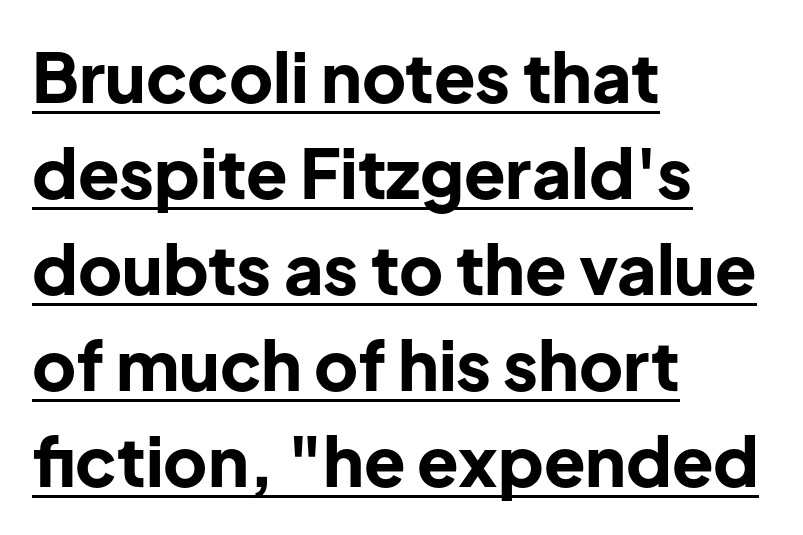
{"serif": "no", "italic": "no", "bold": "yes", "weight": "bold", "width": "normal", "stroke_contrast": "low", "x_height": "medium", "monospaced": "no", "underline": "yes", "align": "left", "line_spacing": "normal", "line_spacing_ratio": 1.41, "letter_spacing": "normal", "letter_spacing_em": 0.0, "glyph_px": 68}
